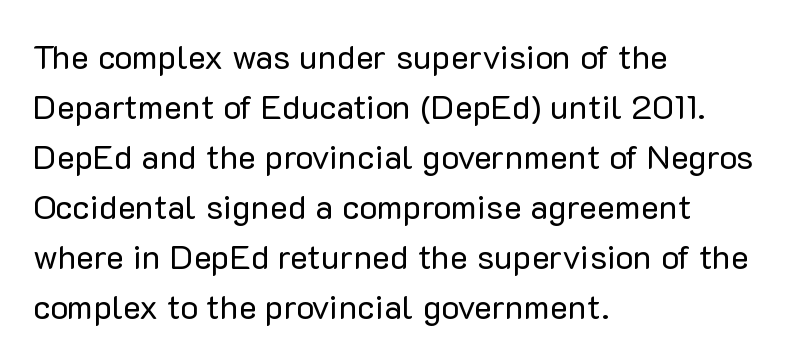
{"serif": "no", "italic": "no", "bold": "no", "weight": "regular", "width": "normal", "stroke_contrast": "low", "x_height": "medium", "monospaced": "no", "underline": "no", "align": "left", "line_spacing": "normal", "line_spacing_ratio": 1.47, "letter_spacing": "normal", "letter_spacing_em": 0.0, "glyph_px": 34}
